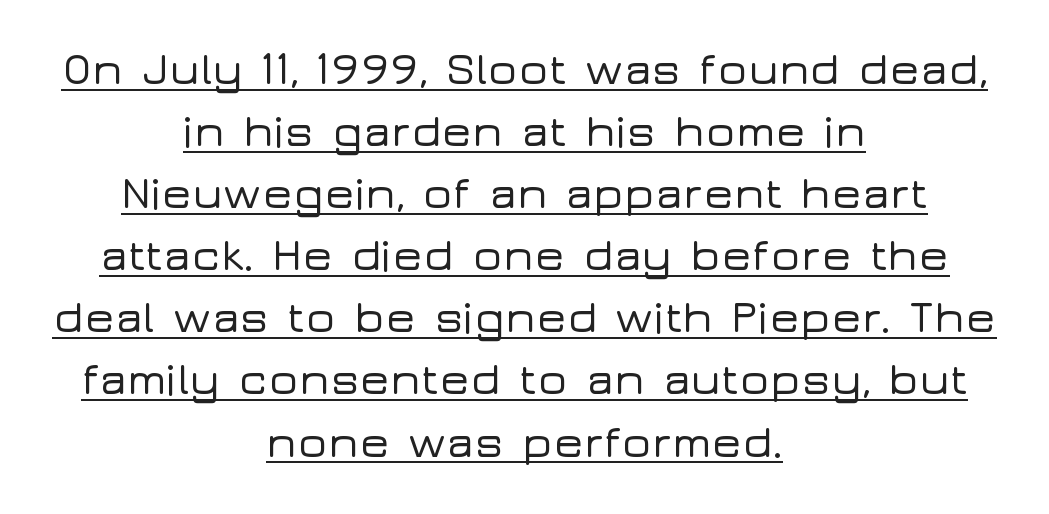
Q: Is the text italic (slanted)? A: No, it is upright.
Q: Is the typeface a serif or a sans-serif typeface? A: Sans-serif.
Q: Is the text underlined? A: Yes.
Q: How is the paragraph aligned? A: Centered.
Q: Is the spacing between letters normal or unusually wide? A: Normal.
Q: Is the spacing between lines tight, normal or loose? A: Normal.
Q: Width (condensed, normal, or wide)? A: Wide.
Q: Stroke contrast? A: Low.
Q: x-height? A: Medium.
Q: Monospaced? A: No.
